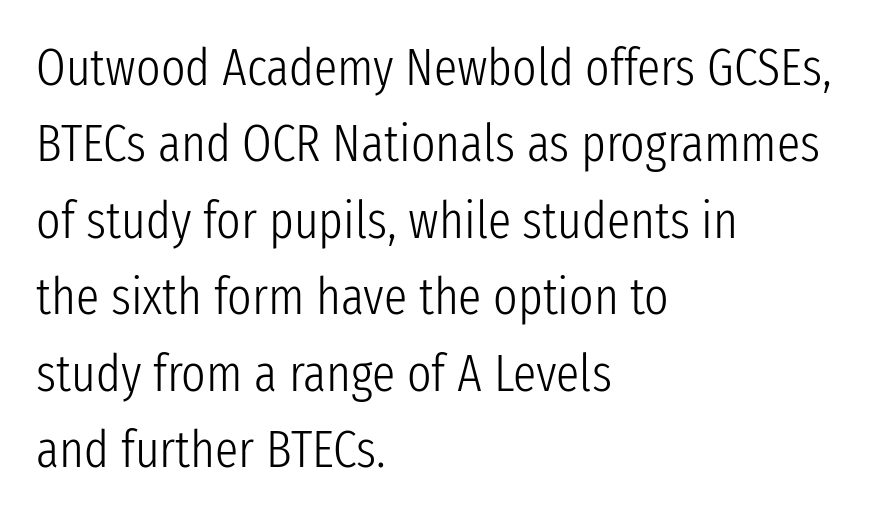
The image shows 52 px light, condensed sans-serif type, upright; set left-aligned, normal line spacing (1.47x), normal letter spacing, not underlined; low stroke contrast and a medium x-height.
